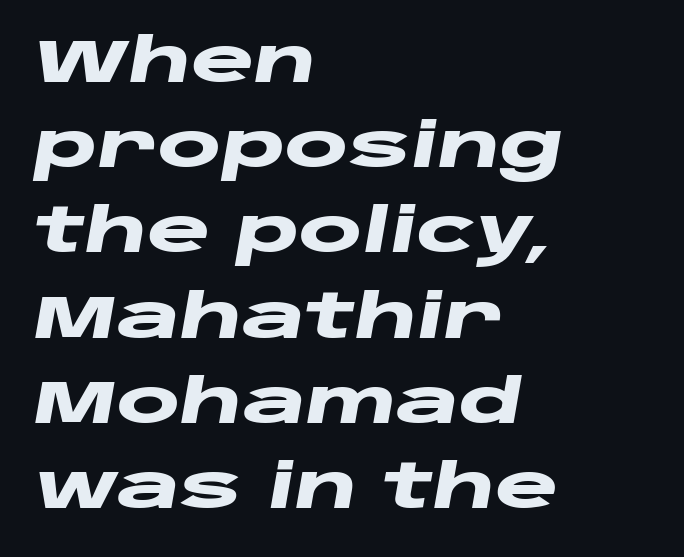
The image shows 60 px heavy, wide type, italic (leaning right); set left-aligned, normal line spacing (1.42x), normal letter spacing, not underlined; low stroke contrast and a large x-height.
